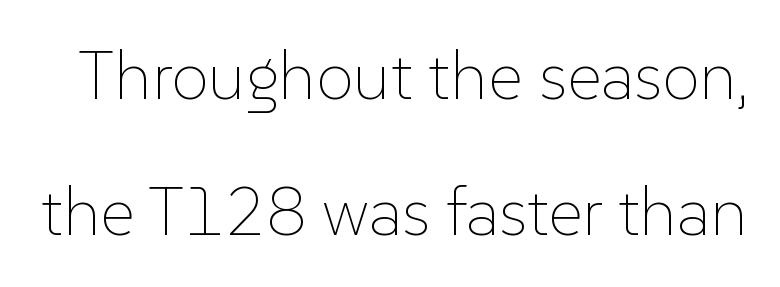
Check under the words: just untouched page. Does the leading feel generous? Absolutely, it's lavish. Letters have the restrained weight of plain body copy at most. Standard letterfit; no display-style spreading of the glyphs. Proportional: the letters do not fall into vertical columns.
